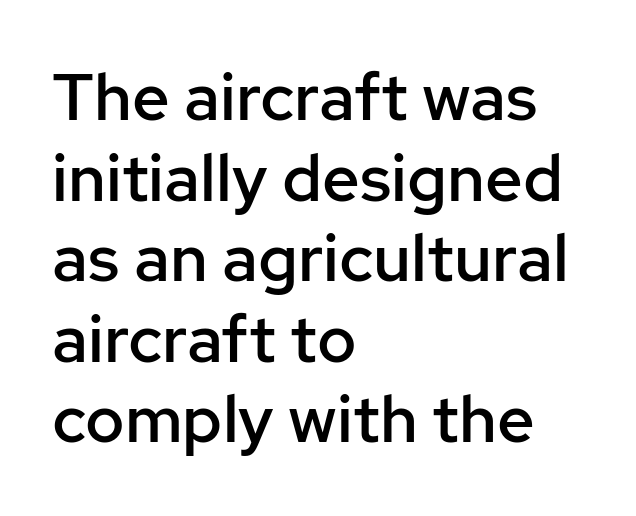
{"serif": "no", "italic": "no", "bold": "semi", "weight": "semibold", "width": "normal", "stroke_contrast": "low", "x_height": "medium", "monospaced": "no", "underline": "no", "align": "left", "line_spacing_ratio": 1.22, "letter_spacing": "normal", "letter_spacing_em": 0.0, "glyph_px": 66}
